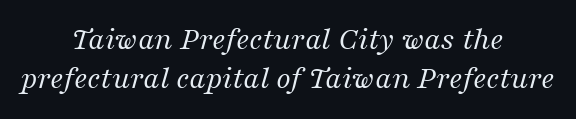
Check where the strokes stop: tiny serifs finish them off. You could call the tracking neutral — neither tight nor loose. A typesetter would call this proportional, since set widths differ per character. In terms of posture, this sample is oblique. Is the block centered? Yes — each line is placed symmetrically about the middle. Words float on clear page, feet unadorned.
